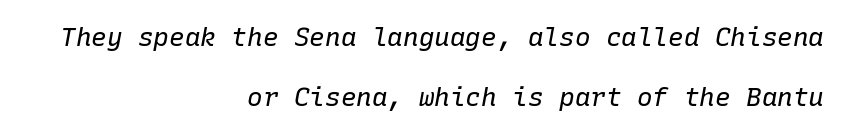
The image shows 26 px text type, italic (leaning right); set right-aligned, loose line spacing (2.31x), normal letter spacing, not underlined.
